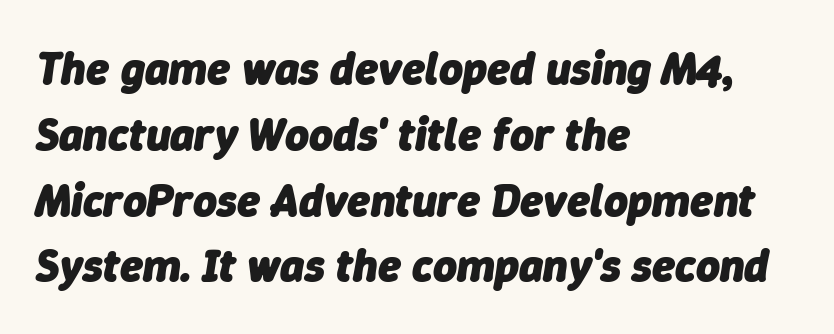
The image shows 46 px heavy type, italic (leaning right); set left-aligned, normal line spacing (1.43x), normal letter spacing, not underlined; low stroke contrast and a medium x-height.
